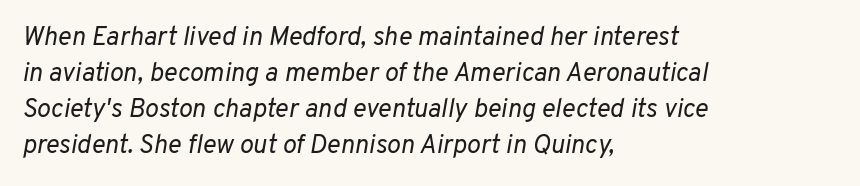
{"italic": "yes", "lean": "right", "slant_degrees": 10, "bold": "no", "underline": "no", "align": "left", "line_spacing": "normal", "line_spacing_ratio": 1.39, "letter_spacing": "normal", "letter_spacing_em": 0.0, "glyph_px": 26}
